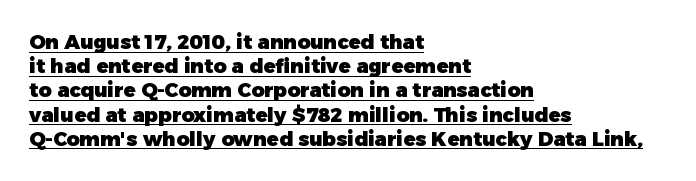
{"italic": "no", "bold": "yes", "underline": "yes", "align": "left", "line_spacing_ratio": 1.21, "letter_spacing": "normal", "letter_spacing_em": 0.0, "glyph_px": 20}
